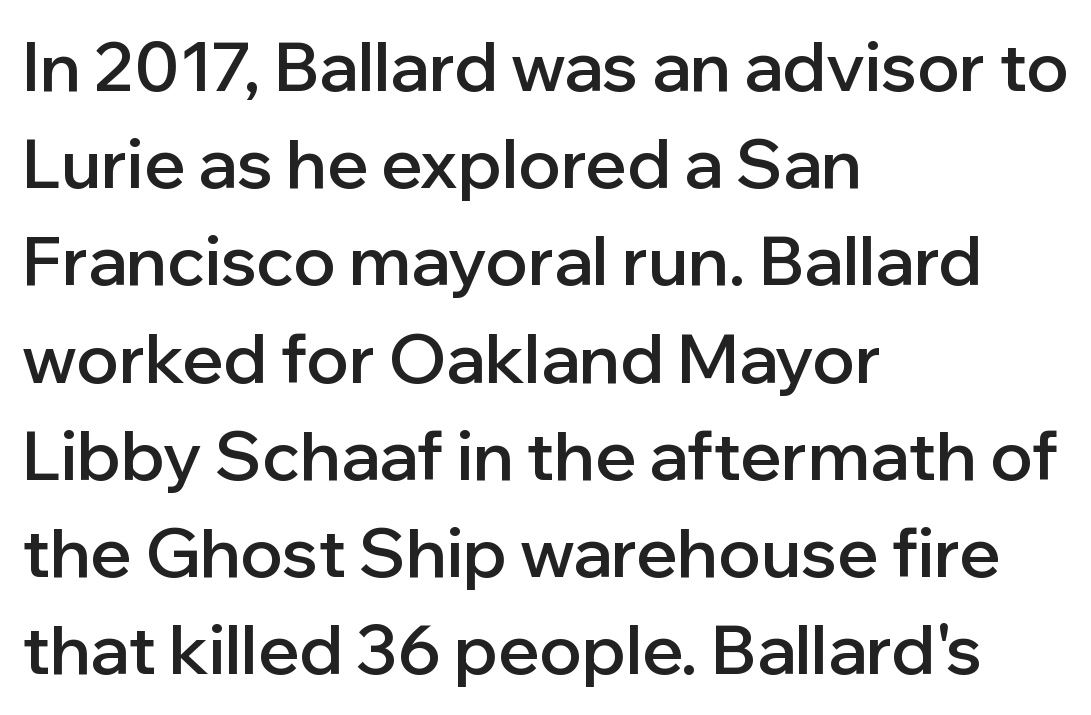
The type family on display is of the sans-serif kind. The characters look somewhat weighty, a semibold short of true bold. Compared with typical body copy, the letter spacing here is the same. Check under the words: just untouched page. Character widths vary here, with narrow letters taking less room than wide ones.
